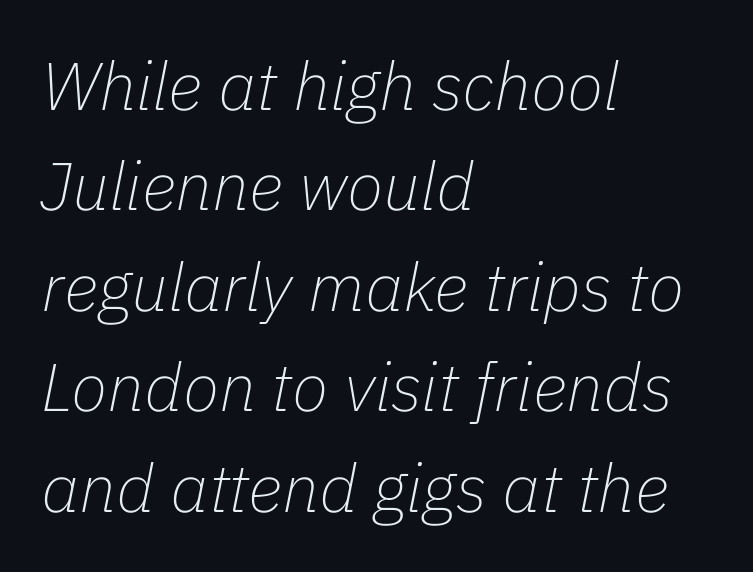
This is not heavy type; no bold has been used. Horizontal alignment here is leftward, the default for most running prose. This rendering features lettering with no underline. This block has exactly the height ordinary leading produces.
